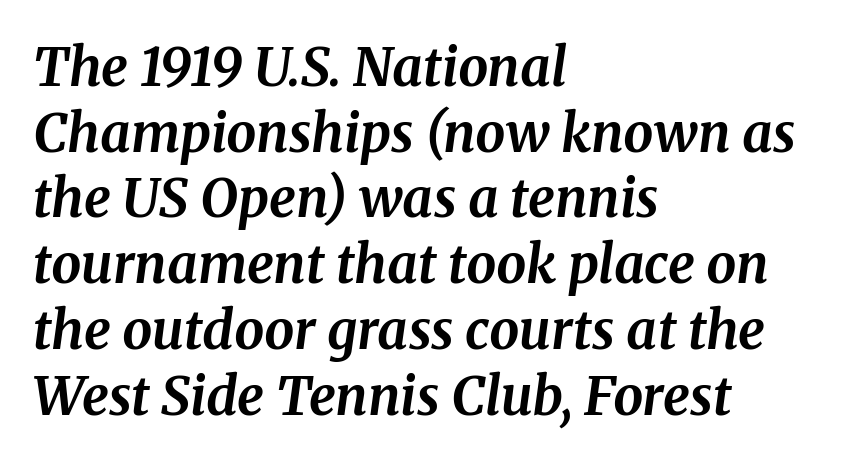
The image shows 53 px bold serif type, italic (leaning right); set left-aligned, line spacing 1.24x, normal letter spacing, not underlined; medium stroke contrast and a medium x-height.
